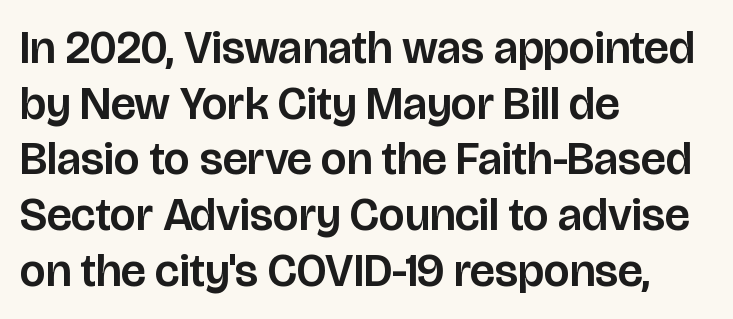
{"serif": "no", "italic": "no", "width": "normal", "stroke_contrast": "low", "x_height": "large", "monospaced": "no", "underline": "no", "align": "left", "line_spacing_ratio": 1.21, "letter_spacing": "normal", "letter_spacing_em": 0.0, "glyph_px": 46}
